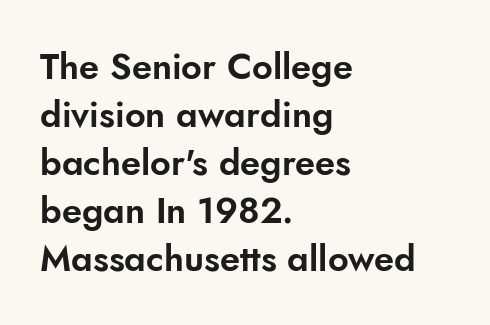
The image shows 36 px sans-serif type, upright; set left-aligned, normal line spacing (1.33x), normal letter spacing, not underlined; low stroke contrast and a small x-height.
